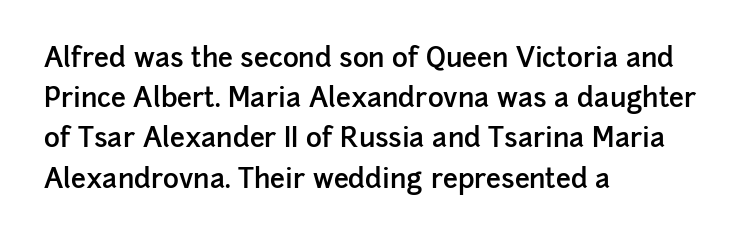
The image shows 27 px text type, upright; set left-aligned, normal line spacing (1.49x), normal letter spacing, not underlined.
